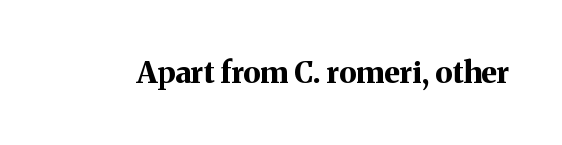
The image shows 30 px bold serif type, upright; set normal letter spacing, not underlined; medium stroke contrast and a medium x-height.
